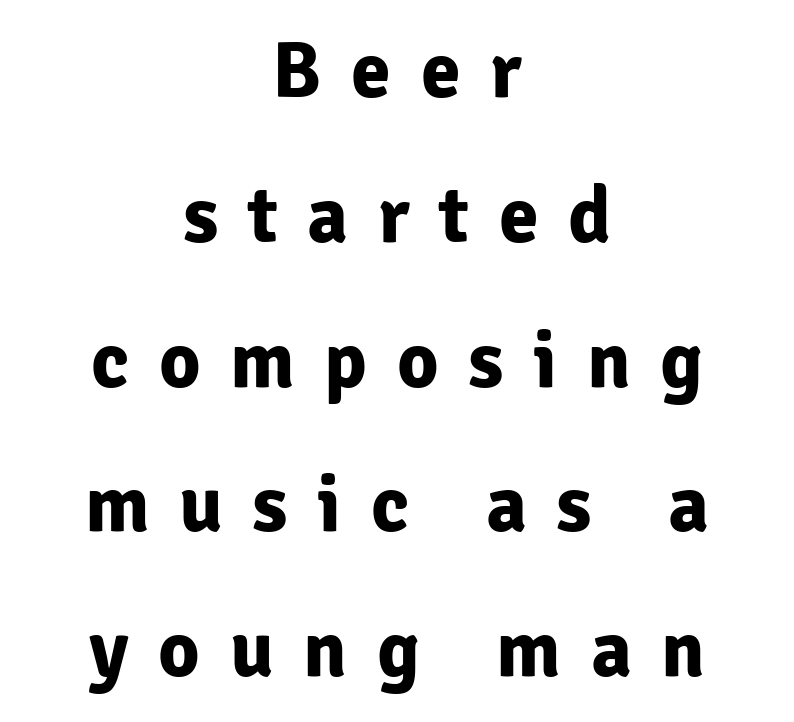
{"serif": "no", "italic": "no", "bold": "yes", "weight": "bold", "width": "normal", "stroke_contrast": "low", "x_height": "medium", "monospaced": "no", "underline": "no", "align": "center", "line_spacing_ratio": 1.81, "letter_spacing": "wide", "letter_spacing_em": 0.37, "glyph_px": 80}
